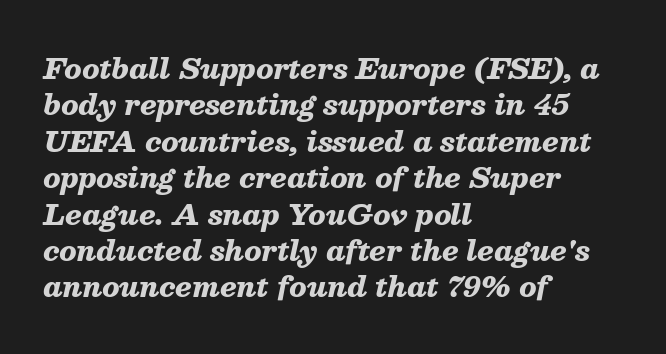
The image shows 28 px heavy type, italic (leaning right); set left-aligned, normal line spacing (1.3x), normal letter spacing, not underlined; medium stroke contrast and a medium x-height.
